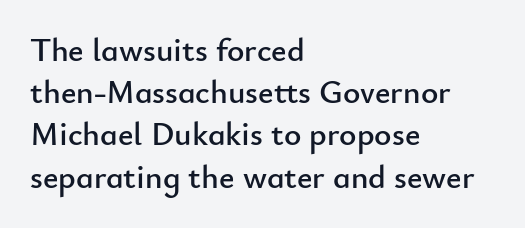
Q: Is the text italic (slanted)? A: No, it is upright.
Q: Is the typeface a serif or a sans-serif typeface? A: Sans-serif.
Q: Is the text underlined? A: No.
Q: How is the paragraph aligned? A: Left-aligned.
Q: Is the spacing between letters normal or unusually wide? A: Normal.
Q: Is the spacing between lines tight, normal or loose? A: Normal.
Q: Width (condensed, normal, or wide)? A: Normal.
Q: Stroke contrast? A: Low.
Q: x-height? A: Small.
Q: Monospaced? A: No.
